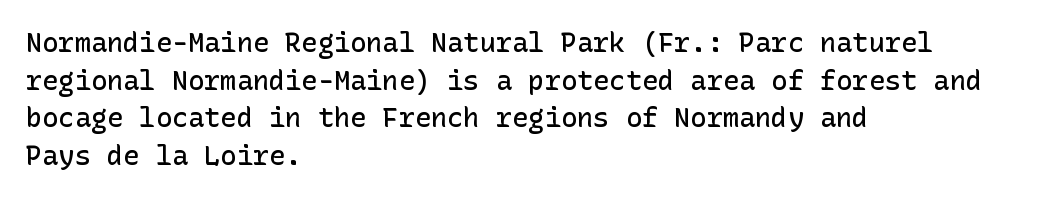
Q: Is the text bold? A: Semi-bold.
Q: Is the text italic (slanted)? A: No, it is upright.
Q: Is the text underlined? A: No.
Q: How is the paragraph aligned? A: Left-aligned.
Q: Is the spacing between letters normal or unusually wide? A: Normal.
Q: Is the spacing between lines tight, normal or loose? A: Normal.
